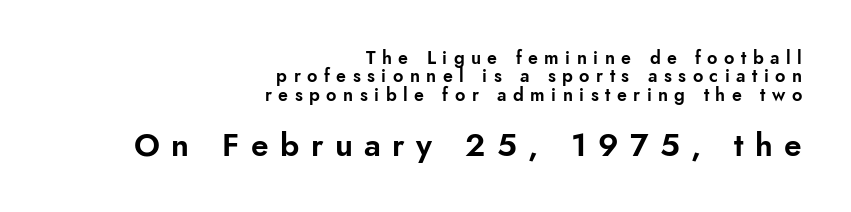
Students, note that the glyphs here are deliberately spaced far apart. The strip under each line holds only bare page. This is sans-serif lettering, the kind often seen on screens and signage. No italicization has been applied; the sample stays upright.
